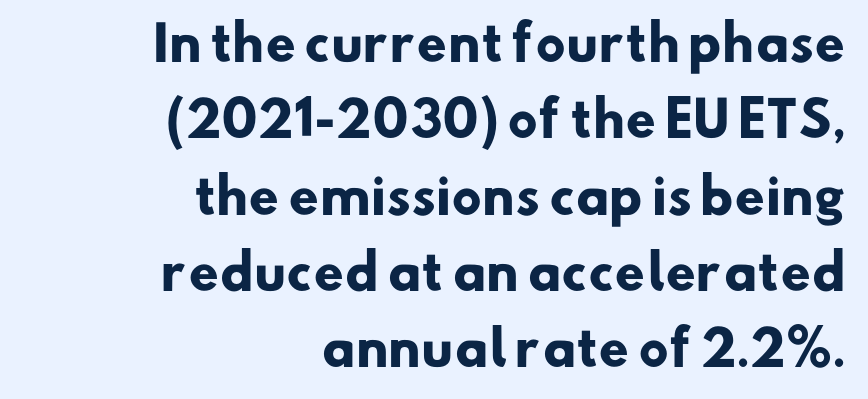
Q: Is the text bold? A: Yes.
Q: Is the typeface a serif or a sans-serif typeface? A: Sans-serif.
Q: Is the text underlined? A: No.
Q: How is the paragraph aligned? A: Right-aligned.
Q: Is the spacing between letters normal or unusually wide? A: Normal.
Q: Is the spacing between lines tight, normal or loose? A: Normal.
Q: Width (condensed, normal, or wide)? A: Normal.
Q: Stroke contrast? A: Low.
Q: x-height? A: Small.
Q: Monospaced? A: No.
